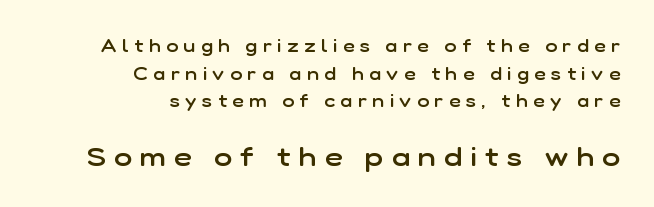
{"italic": "no", "bold": "semi", "underline": "no", "align": "right", "line_spacing": "normal", "line_spacing_ratio": 1.54, "letter_spacing": "wide", "letter_spacing_em": 0.31, "larger_block": "second", "size_ratio": 1.5, "glyph_px": 27}
